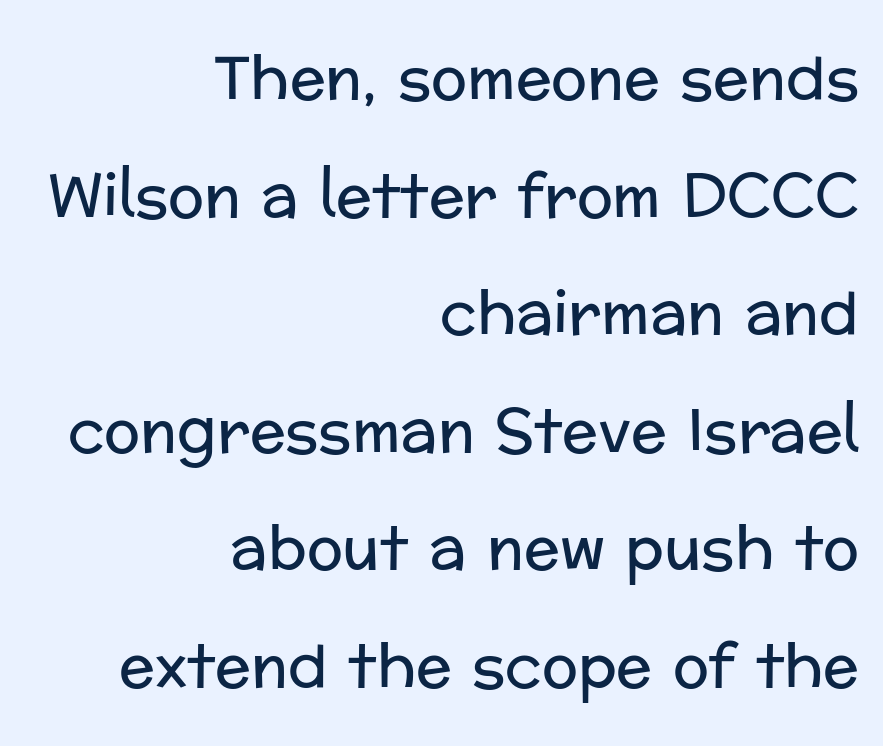
Successive baselines arrive slowly, with a big drop between each. Standard letterfit; no display-style spreading of the glyphs. The weight tops out at a normal text grade. Check under the words: just untouched page. The compositor pushed each line to the right boundary. Posture: upright roman.
